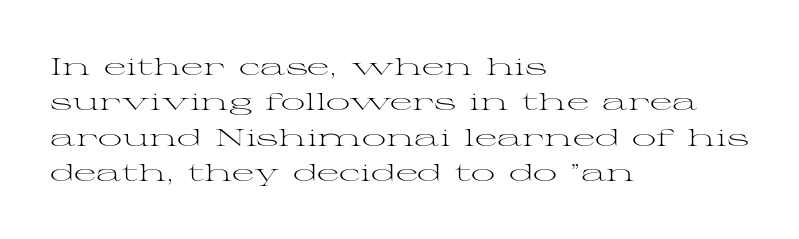
The image shows 24 px text type, upright; set left-aligned, normal line spacing (1.47x), normal letter spacing, not underlined.
